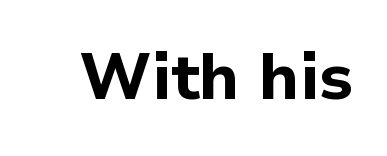
{"serif": "no", "italic": "no", "bold": "yes", "weight": "bold", "width": "normal", "stroke_contrast": "low", "x_height": "medium", "monospaced": "no", "underline": "no", "letter_spacing": "normal", "letter_spacing_em": 0.0, "glyph_px": 64}
